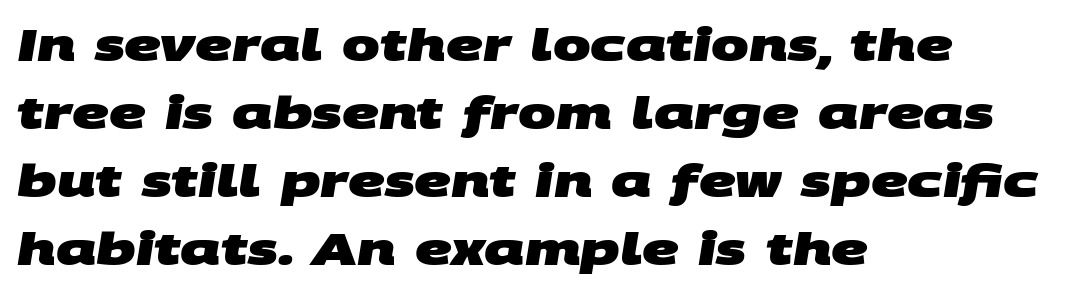
Q: Is the text bold? A: Yes.
Q: Is the typeface a serif or a sans-serif typeface? A: Sans-serif.
Q: Is the text underlined? A: No.
Q: How is the paragraph aligned? A: Left-aligned.
Q: Is the spacing between letters normal or unusually wide? A: Normal.
Q: Is the spacing between lines tight, normal or loose? A: Normal.
Q: Width (condensed, normal, or wide)? A: Wide.
Q: Stroke contrast? A: Medium.
Q: x-height? A: Large.
Q: Monospaced? A: No.
